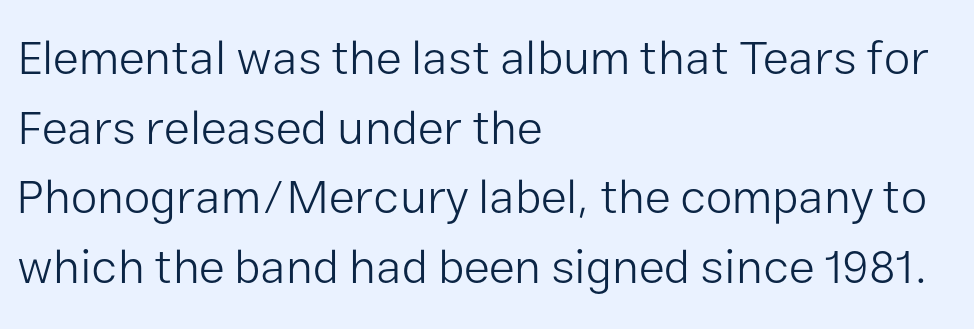
{"serif": "no", "italic": "no", "bold": "no", "weight": "light", "width": "normal", "stroke_contrast": "low", "x_height": "medium", "monospaced": "no", "underline": "no", "align": "left", "line_spacing": "normal", "line_spacing_ratio": 1.45, "letter_spacing": "normal", "letter_spacing_em": 0.0, "glyph_px": 48}
